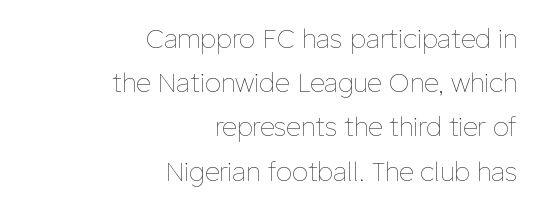
{"italic": "no", "bold": "no", "underline": "no", "align": "right", "line_spacing": "normal", "line_spacing_ratio": 1.7, "letter_spacing": "normal", "letter_spacing_em": 0.0, "glyph_px": 26}
